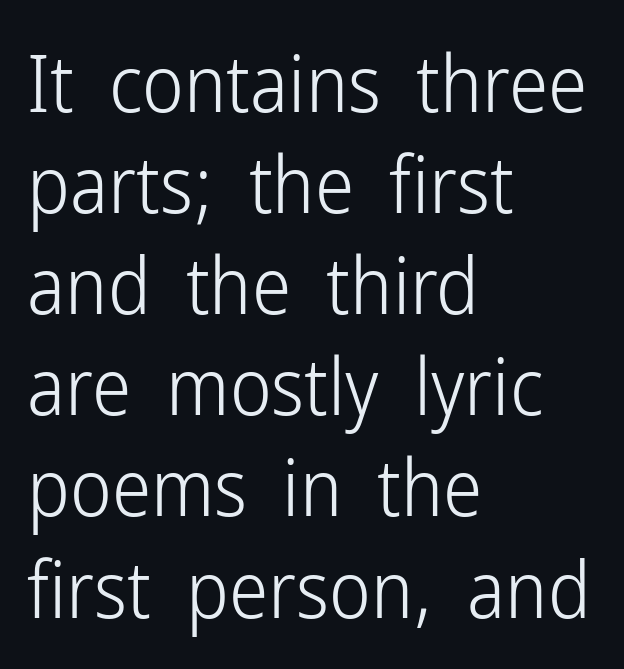
The image shows 79 px light, condensed sans-serif type, upright; set left-aligned, normal line spacing (1.28x), normal letter spacing, not underlined; low stroke contrast and a medium x-height.
